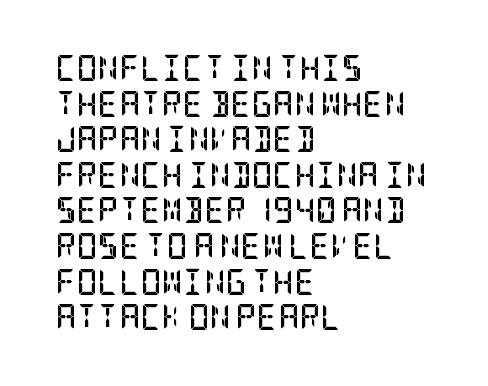
The image shows 26 px bold type, upright; set left-aligned, normal line spacing (1.37x), normal letter spacing, not underlined.
